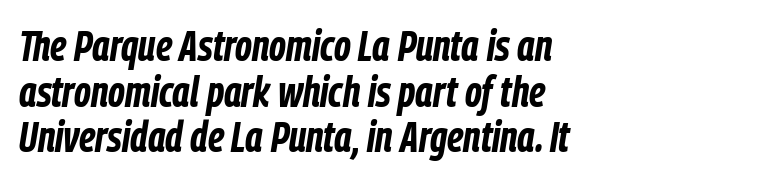
The image shows 43 px bold, condensed type, italic (leaning right); set left-aligned, tight line spacing (1.06x), normal letter spacing, not underlined; low stroke contrast and a medium x-height.
